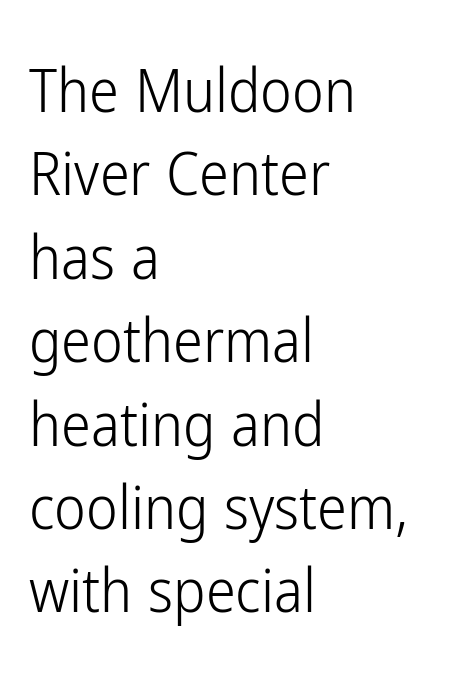
{"serif": "no", "italic": "no", "bold": "no", "weight": "light", "width": "condensed", "stroke_contrast": "low", "x_height": "medium", "monospaced": "no", "underline": "no", "align": "left", "line_spacing": "normal", "line_spacing_ratio": 1.39, "letter_spacing": "normal", "letter_spacing_em": 0.0, "glyph_px": 60}
